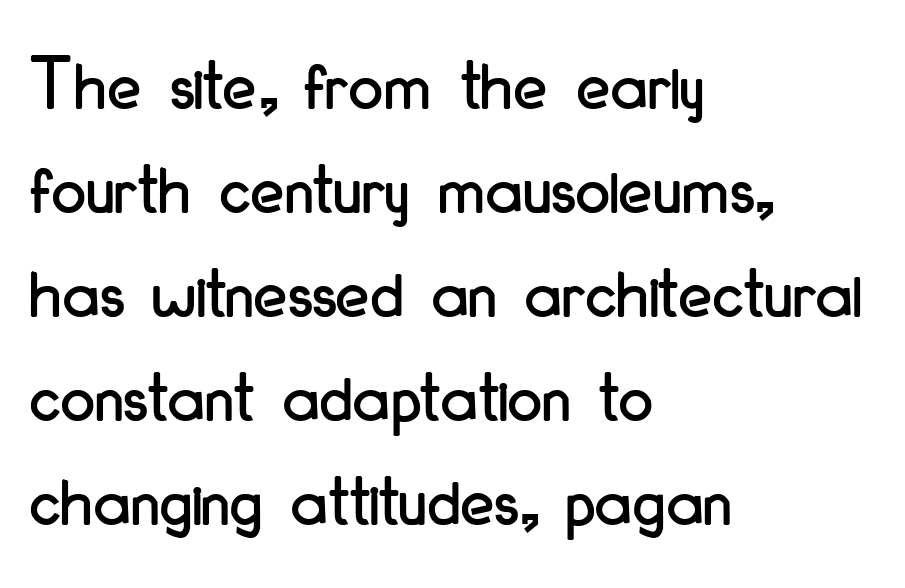
{"serif": "no", "italic": "no", "width": "condensed", "stroke_contrast": "low", "x_height": "small", "monospaced": "no", "underline": "no", "align": "left", "line_spacing": "normal", "line_spacing_ratio": 1.35, "letter_spacing": "normal", "letter_spacing_em": 0.0, "glyph_px": 77}
